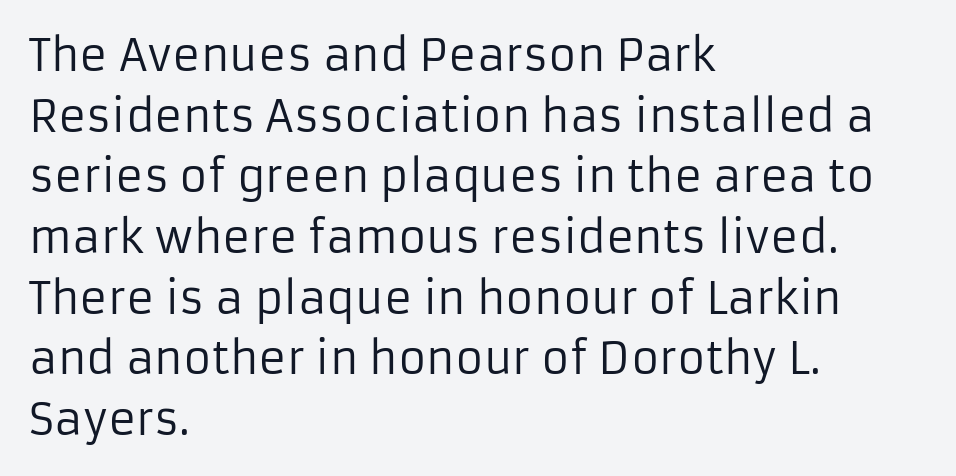
Q: Is the text bold? A: No.
Q: Is the text italic (slanted)? A: No, it is upright.
Q: Is the typeface a serif or a sans-serif typeface? A: Sans-serif.
Q: Is the text underlined? A: No.
Q: How is the paragraph aligned? A: Left-aligned.
Q: Is the spacing between letters normal or unusually wide? A: Normal.
Q: Is the spacing between lines tight, normal or loose? A: Normal.
Q: Width (condensed, normal, or wide)? A: Normal.
Q: Stroke contrast? A: Low.
Q: x-height? A: Medium.
Q: Monospaced? A: No.
